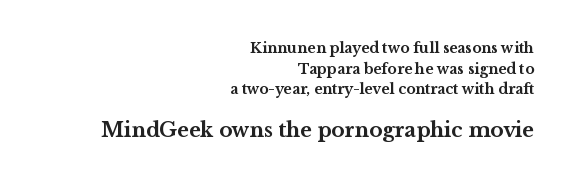
Q: Is the text bold? A: Yes.
Q: Is the text italic (slanted)? A: No, it is upright.
Q: Is the text underlined? A: No.
Q: How is the paragraph aligned? A: Right-aligned.
Q: Is the spacing between letters normal or unusually wide? A: Normal.
Q: Is the spacing between lines tight, normal or loose? A: Normal.
Q: Which block of text is set in a larger size, the first (top) or the second (bottom)? A: The second (bottom) one.
